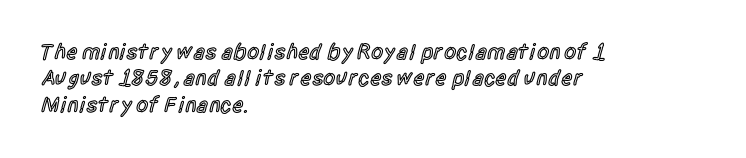
Q: Is the text bold? A: Semi-bold.
Q: Is the text italic (slanted)? A: Yes.
Q: Is the text underlined? A: No.
Q: How is the paragraph aligned? A: Left-aligned.
Q: Is the spacing between letters normal or unusually wide? A: Normal.
